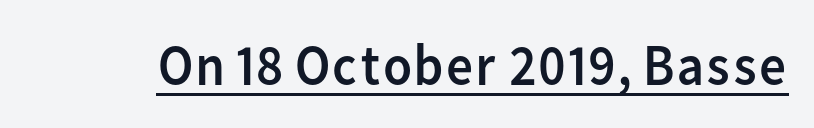
The image shows 59 px regular-weight sans-serif type, upright; set normal letter spacing, underlined; low stroke contrast and a medium x-height.
